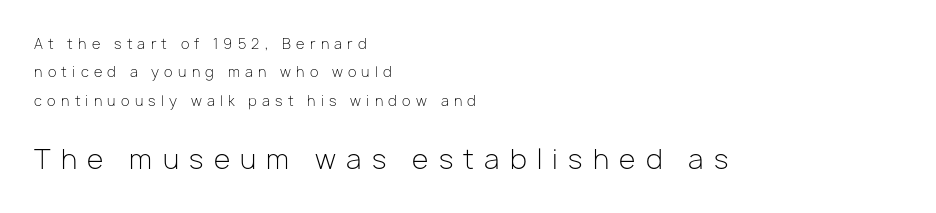
Q: Is the text bold? A: No.
Q: Is the text italic (slanted)? A: No, it is upright.
Q: Is the text underlined? A: No.
Q: How is the paragraph aligned? A: Left-aligned.
Q: Is the spacing between letters normal or unusually wide? A: Unusually wide.
Q: Is the spacing between lines tight, normal or loose? A: Loose.
Q: Which block of text is set in a larger size, the first (top) or the second (bottom)? A: The second (bottom) one.
